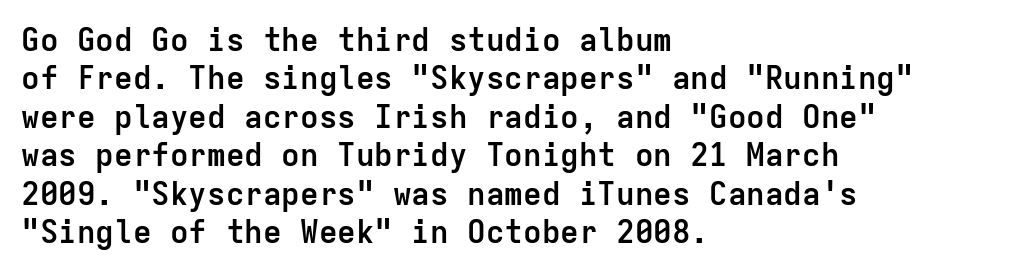
Q: Is the text bold? A: Yes.
Q: Is the text italic (slanted)? A: No, it is upright.
Q: Is the typeface a serif or a sans-serif typeface? A: Sans-serif.
Q: Is the text underlined? A: No.
Q: How is the paragraph aligned? A: Left-aligned.
Q: Is the spacing between letters normal or unusually wide? A: Normal.
Q: Width (condensed, normal, or wide)? A: Normal.
Q: Stroke contrast? A: Low.
Q: x-height? A: Medium.
Q: Monospaced? A: Yes.
